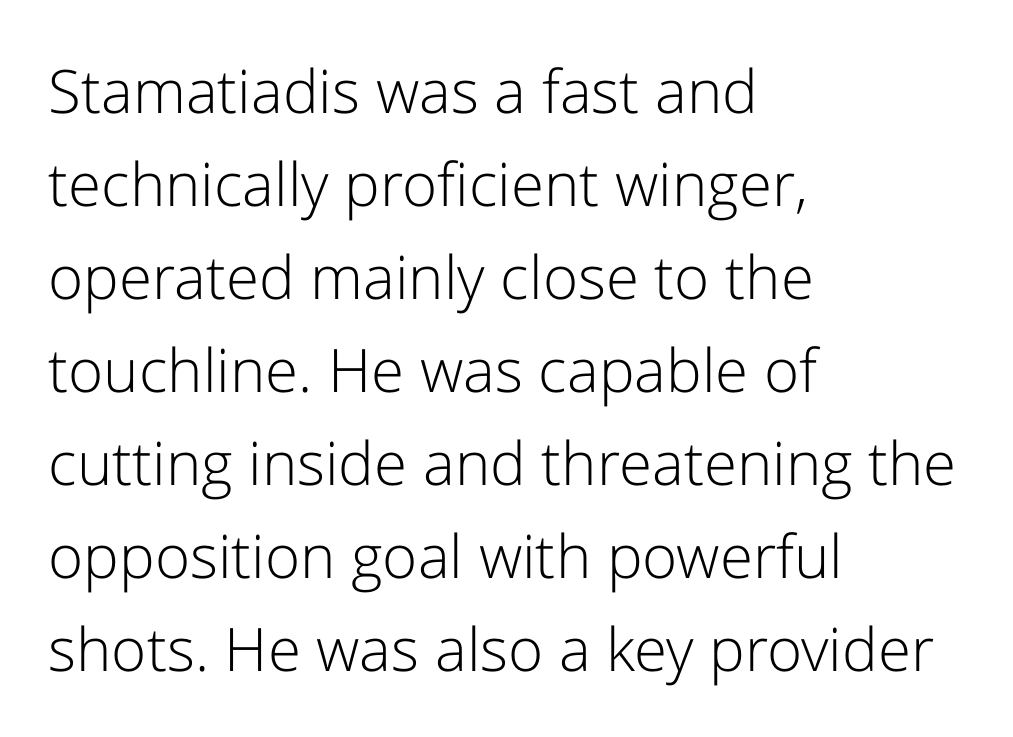
{"serif": "no", "italic": "no", "bold": "no", "weight": "light", "width": "normal", "stroke_contrast": "low", "x_height": "medium", "monospaced": "no", "underline": "no", "align": "left", "line_spacing": "normal", "line_spacing_ratio": 1.55, "letter_spacing": "normal", "letter_spacing_em": 0.0, "glyph_px": 60}
